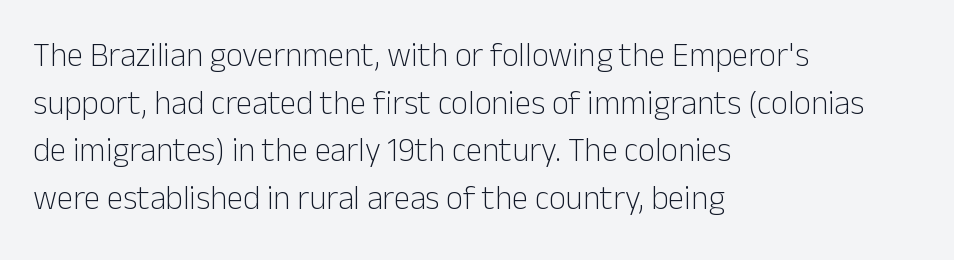
Q: Is the text bold? A: No.
Q: Is the text italic (slanted)? A: No, it is upright.
Q: Is the typeface a serif or a sans-serif typeface? A: Sans-serif.
Q: Is the text underlined? A: No.
Q: How is the paragraph aligned? A: Left-aligned.
Q: Is the spacing between letters normal or unusually wide? A: Normal.
Q: Is the spacing between lines tight, normal or loose? A: Normal.
Q: Width (condensed, normal, or wide)? A: Normal.
Q: Stroke contrast? A: Low.
Q: x-height? A: Medium.
Q: Monospaced? A: No.
